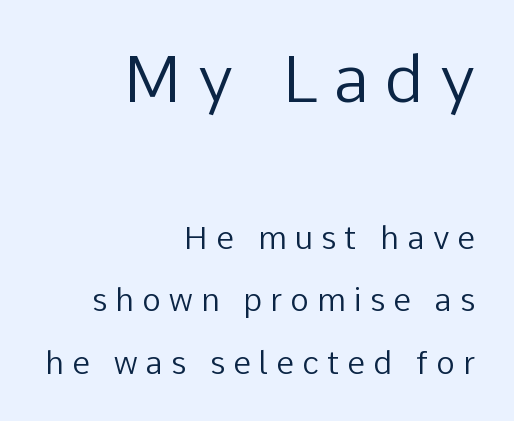
The image shows 65 px regular-weight sans-serif type, upright; set right-aligned, loose line spacing (1.95x), unusually wide letter spacing (+0.25 em), not underlined; the first (top) block is 2.03x larger; low stroke contrast and a medium x-height.
